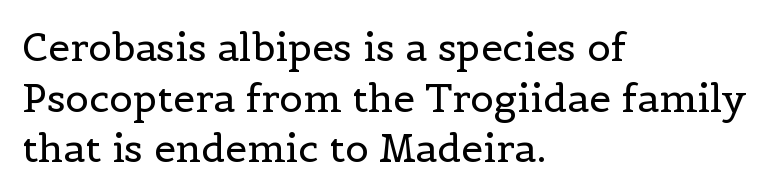
In terms of letterspacing, this is plain default setting. The letters carry serifs — small finishing strokes at the ends of their stems. Proportional: the letters do not fall into vertical columns. The specimen reads as upright at a glance. Anything drawn beneath the words? Only blank space.
